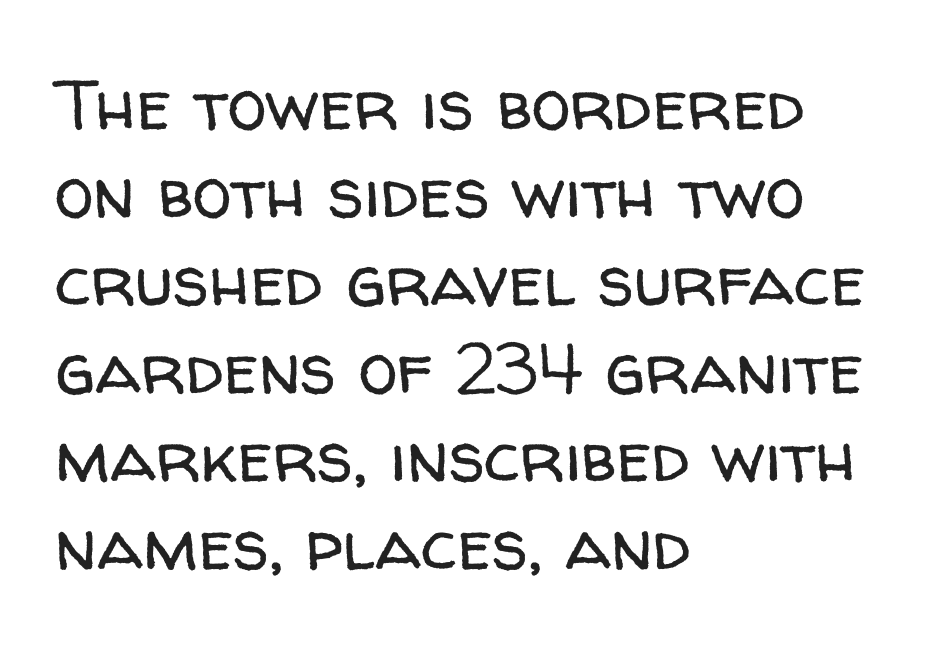
Nothing heavy about these letters — not bold at all. Honestly, the letter spacing is just normal — you wouldn't notice it. Classification — sans serif. Rule under the text: the space is simply empty.
